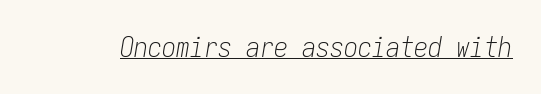
The tracking reads as untouched default to a designer's eye. When letters slant like this, we call the style italic. The font sits on the lighter half of the weight spectrum, regular included. A typesetter would call this monospace, since all characters share one set width. Is there an underline? Yes — a line sits under the letters.
